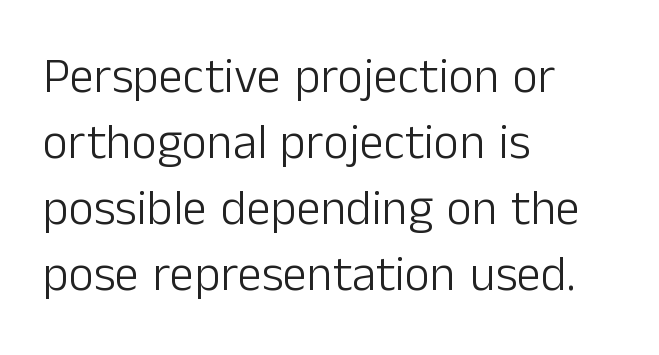
Q: Is the text bold? A: No.
Q: Is the text italic (slanted)? A: No, it is upright.
Q: Is the typeface a serif or a sans-serif typeface? A: Sans-serif.
Q: Is the text underlined? A: No.
Q: How is the paragraph aligned? A: Left-aligned.
Q: Is the spacing between letters normal or unusually wide? A: Normal.
Q: Is the spacing between lines tight, normal or loose? A: Normal.
Q: Width (condensed, normal, or wide)? A: Normal.
Q: Stroke contrast? A: Low.
Q: x-height? A: Medium.
Q: Monospaced? A: No.
